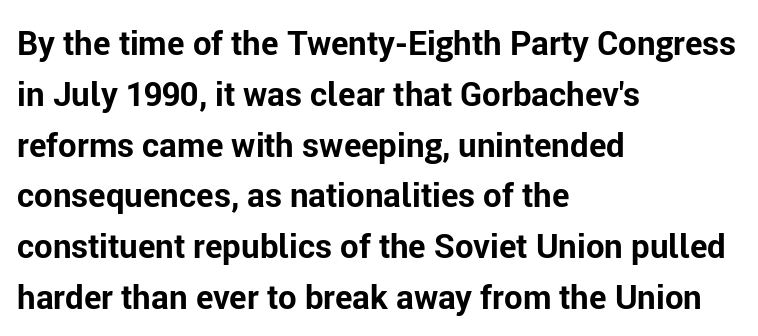
How are the letters spaced? Ordinarily, with no added tracking. The space directly below the letters is spotless. Reading down the block, your eye returns to a fixed left position each line. Chunky letters — that's bold for sure.
